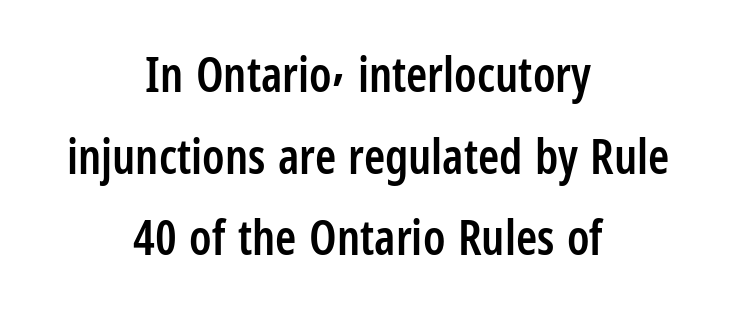
The image shows 48 px semibold, condensed sans-serif type, upright; set centered, normal line spacing (1.7x), normal letter spacing, not underlined; low stroke contrast and a medium x-height.
